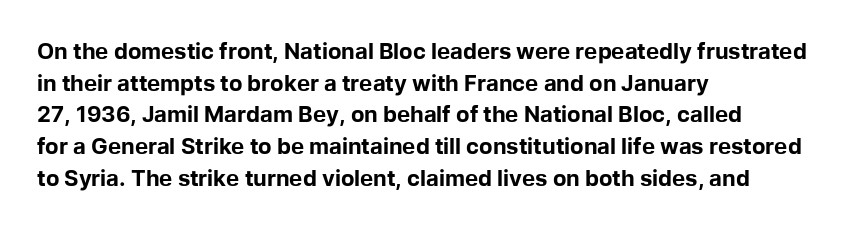
{"italic": "no", "bold": "yes", "underline": "no", "align": "left", "line_spacing": "normal", "line_spacing_ratio": 1.44, "letter_spacing": "normal", "letter_spacing_em": 0.0, "glyph_px": 22}
